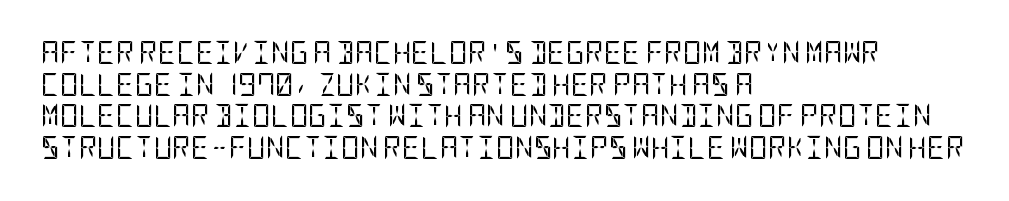
The image shows 23 px text type, upright; set left-aligned, normal line spacing (1.38x), normal letter spacing, not underlined.
